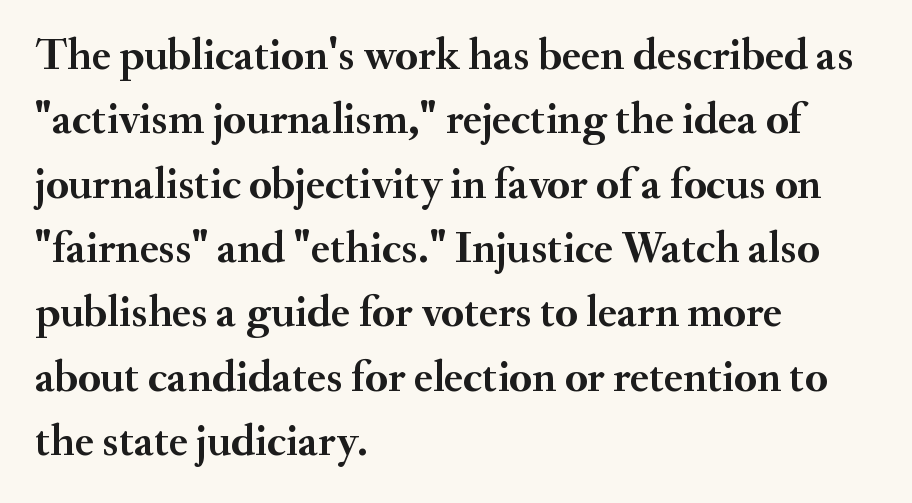
{"serif": "yes", "italic": "no", "bold": "yes", "weight": "semibold", "width": "normal", "stroke_contrast": "medium", "x_height": "small", "monospaced": "no", "underline": "no", "align": "left", "line_spacing": "normal", "line_spacing_ratio": 1.43, "letter_spacing": "normal", "letter_spacing_em": 0.0, "glyph_px": 45}
